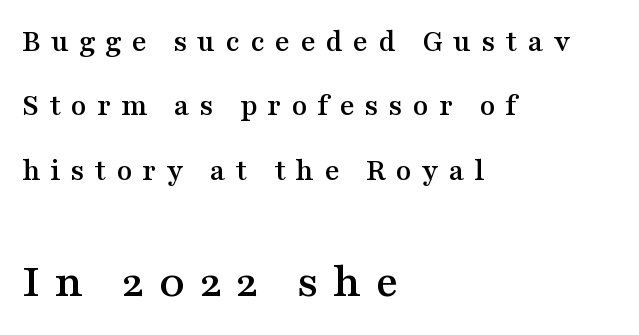
The image shows 48 px wide serif type, upright; set left-aligned, loose line spacing (2.01x), unusually wide letter spacing (+0.31 em), not underlined; the second (bottom) block is 1.5x larger; medium stroke contrast and a medium x-height.
